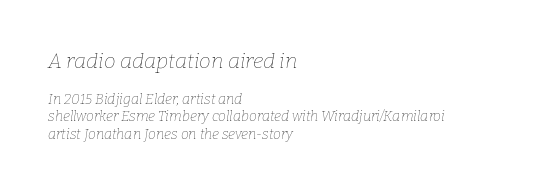
Horizontal alignment here is leftward, the default for most running prose. The glyphs are unaccompanied by any horizontal stroke below them. Each stroke keeps to a modest, everyday thickness or less. Of the two passages, the one on top uses the larger point size. The passage shown has conventional tracking throughout. The typography opts for an oblique posture over an upright one.
